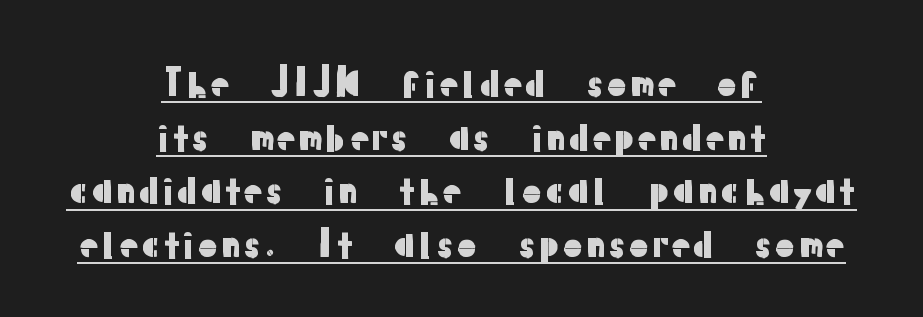
Q: Is the text italic (slanted)? A: No, it is upright.
Q: Is the typeface a serif or a sans-serif typeface? A: Sans-serif.
Q: Is the text underlined? A: Yes.
Q: How is the paragraph aligned? A: Centered.
Q: Is the spacing between letters normal or unusually wide? A: Normal.
Q: Is the spacing between lines tight, normal or loose? A: Normal.
Q: Width (condensed, normal, or wide)? A: Normal.
Q: Stroke contrast? A: Low.
Q: x-height? A: Medium.
Q: Monospaced? A: No.
